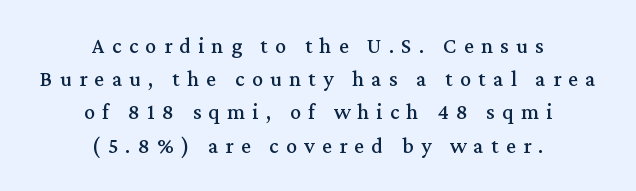
{"italic": "no", "underline": "no", "align": "center", "line_spacing": "normal", "line_spacing_ratio": 1.51, "letter_spacing": "wide", "letter_spacing_em": 0.33, "glyph_px": 22}
